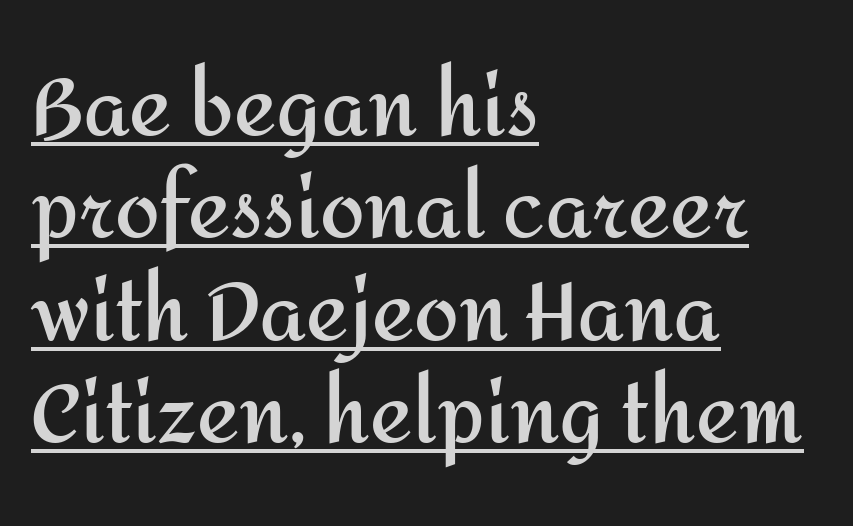
No extra tracking has been applied to these lines. Does the leading feel generous? No, just average. These lines are rendered in a variable-pitch font. The strokes are fattened all the way to bold. Italic? Not at all — the glyphs are vertical. What decoration does the sample have? An underline.
